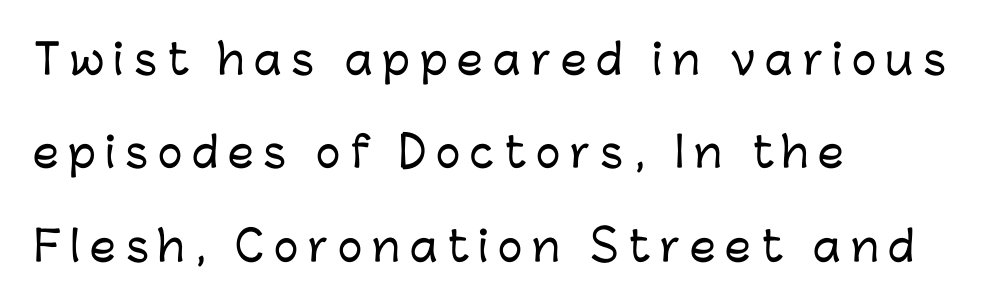
The image shows 41 px sans-serif type, upright; set left-aligned, loose line spacing (2.28x), unusually wide letter spacing (+0.24 em), not underlined; low stroke contrast and a medium x-height.
